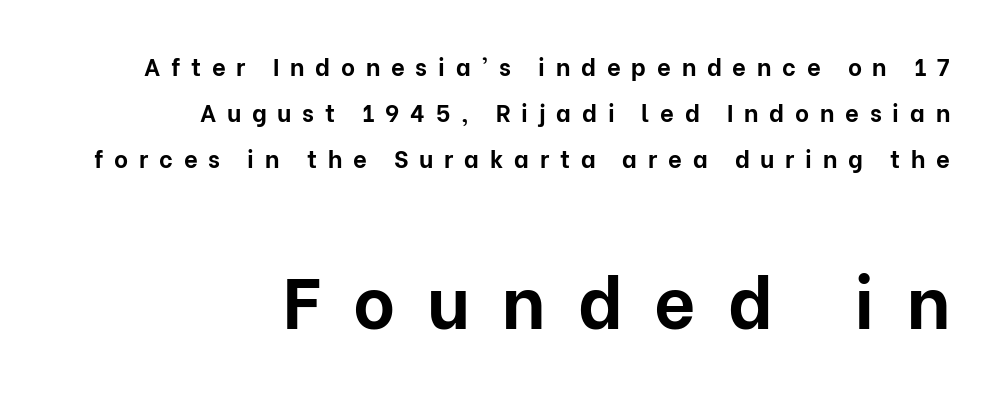
The image shows 72 px bold sans-serif type, upright; set right-aligned, loose line spacing (1.91x), unusually wide letter spacing (+0.45 em), not underlined; the second (bottom) block is 3.0x larger; low stroke contrast and a medium x-height.
